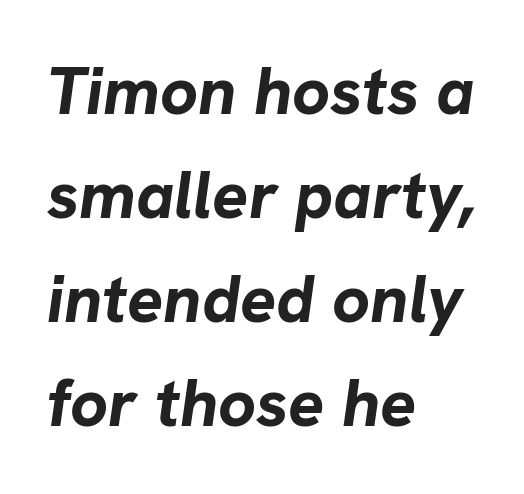
Q: Is the text bold? A: Yes.
Q: Is the text italic (slanted)? A: Yes, it leans right by about 8 degrees.
Q: Is the text underlined? A: No.
Q: How is the paragraph aligned? A: Left-aligned.
Q: Is the spacing between letters normal or unusually wide? A: Normal.
Q: Is the spacing between lines tight, normal or loose? A: Normal.
Q: Width (condensed, normal, or wide)? A: Normal.
Q: Stroke contrast? A: Low.
Q: x-height? A: Medium.
Q: Monospaced? A: No.
